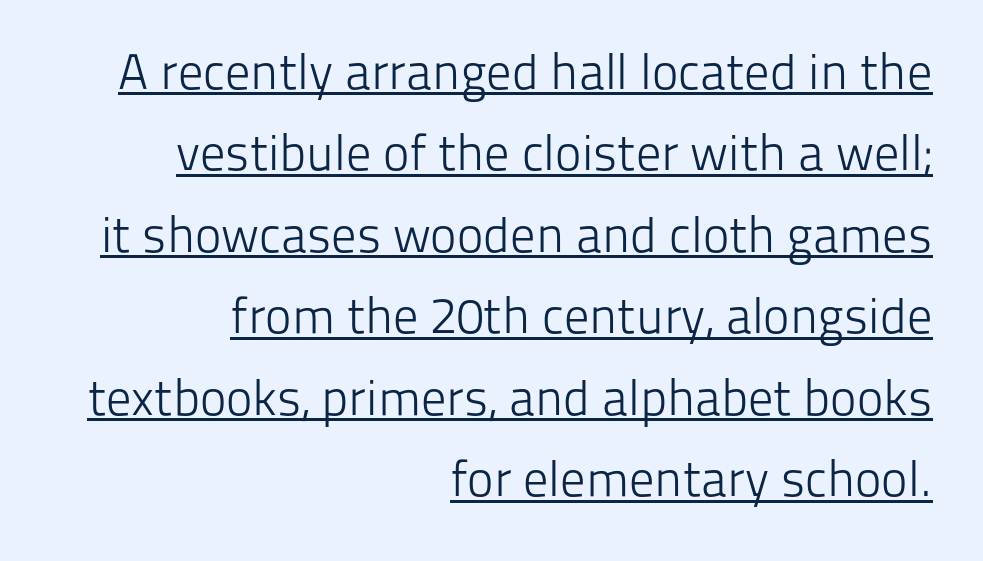
Line spacing here is normal. The font sits on the lighter half of the weight spectrum, regular included. A typesetter would call this proportional, since set widths differ per character. Every word sits above its own underline.
